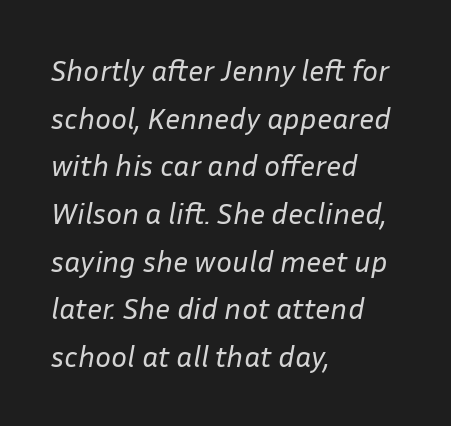
The image shows 30 px regular-weight type, italic (leaning right); set left-aligned, normal line spacing (1.59x), normal letter spacing, not underlined; low stroke contrast and a medium x-height.
